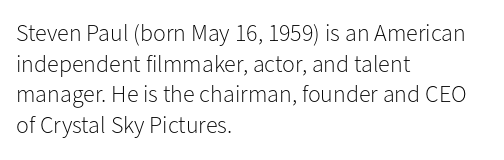
{"italic": "no", "bold": "no", "underline": "no", "align": "left", "line_spacing": "normal", "line_spacing_ratio": 1.28, "letter_spacing": "normal", "letter_spacing_em": 0.0, "glyph_px": 24}
